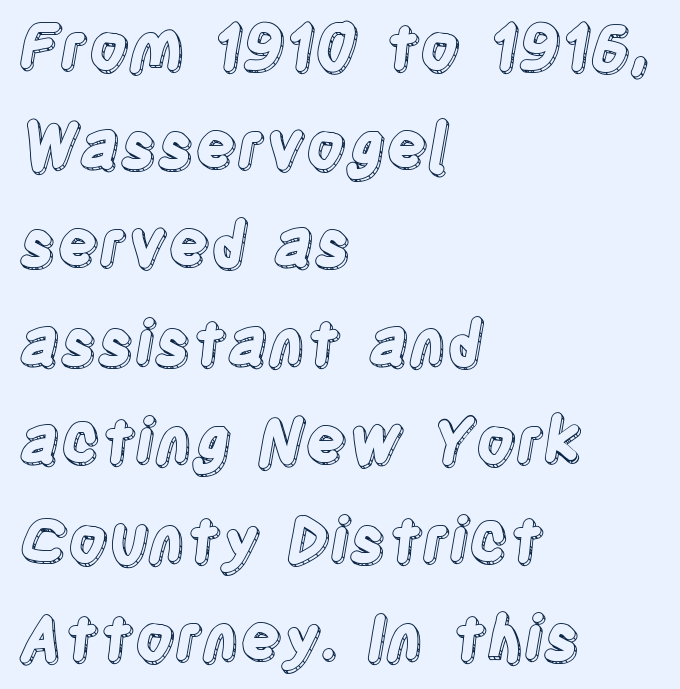
{"width": "condensed", "x_height": "large", "monospaced": "no", "underline": "no", "align": "left", "line_spacing": "normal", "line_spacing_ratio": 1.59, "letter_spacing": "normal", "letter_spacing_em": 0.0, "glyph_px": 62}
